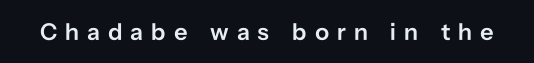
{"italic": "no", "bold": "semi", "underline": "no", "letter_spacing": "wide", "letter_spacing_em": 0.33, "glyph_px": 24}
